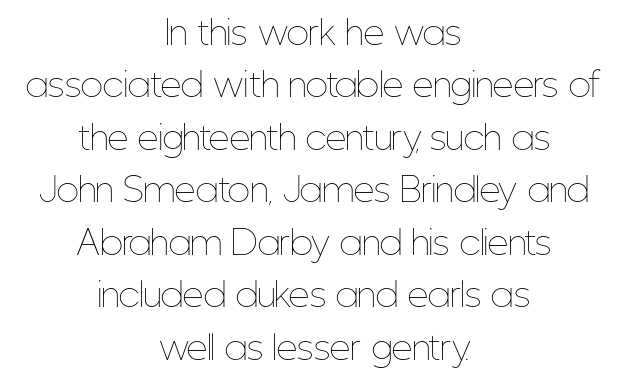
Q: Is the text bold? A: No.
Q: Is the text italic (slanted)? A: No, it is upright.
Q: Is the text underlined? A: No.
Q: How is the paragraph aligned? A: Centered.
Q: Is the spacing between letters normal or unusually wide? A: Normal.
Q: Is the spacing between lines tight, normal or loose? A: Normal.
Q: Width (condensed, normal, or wide)? A: Condensed.
Q: Stroke contrast? A: Low.
Q: x-height? A: Medium.
Q: Monospaced? A: No.
